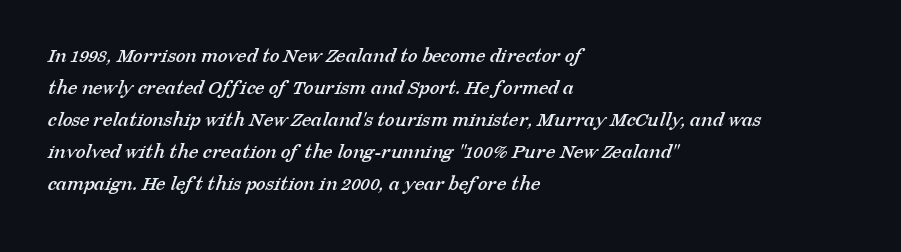
Visually the block forms a straight wall on the left and a jagged coastline on the right. This rendering leaves character spacing at its baseline value. The space beneath each line is pristine and unruled. In terms of leading, this rendering sits right in the middle.
